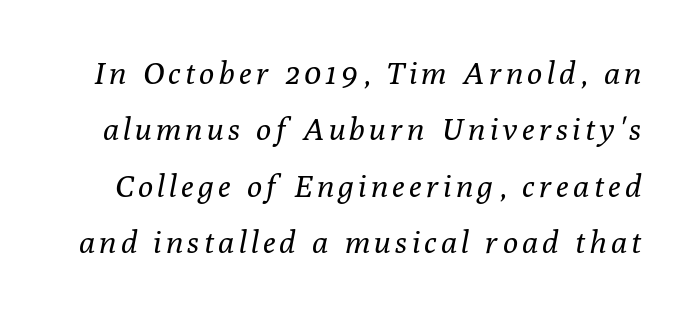
Emphasis-style slanted type is in use. Check where the strokes stop: tiny serifs finish them off. The font sits on the lighter half of the weight spectrum, regular included. Underlining? Definitely not there. Varying glyph widths throughout — classic text-font behaviour.
